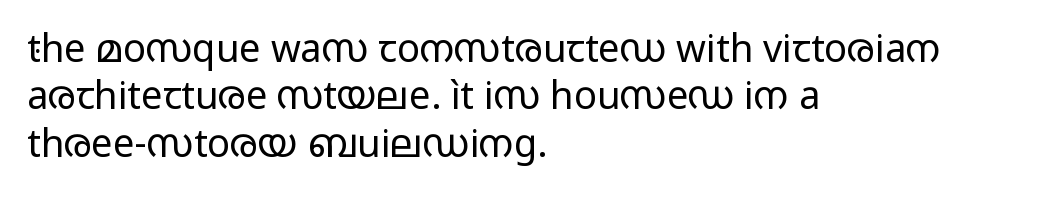
Q: Is the text bold? A: No.
Q: Is the text italic (slanted)? A: No, it is upright.
Q: Is the typeface a serif or a sans-serif typeface? A: Sans-serif.
Q: Is the text underlined? A: No.
Q: How is the paragraph aligned? A: Left-aligned.
Q: Is the spacing between letters normal or unusually wide? A: Normal.
Q: Is the spacing between lines tight, normal or loose? A: Normal.
Q: Width (condensed, normal, or wide)? A: Wide.
Q: Stroke contrast? A: Low.
Q: x-height? A: Medium.
Q: Monospaced? A: No.
